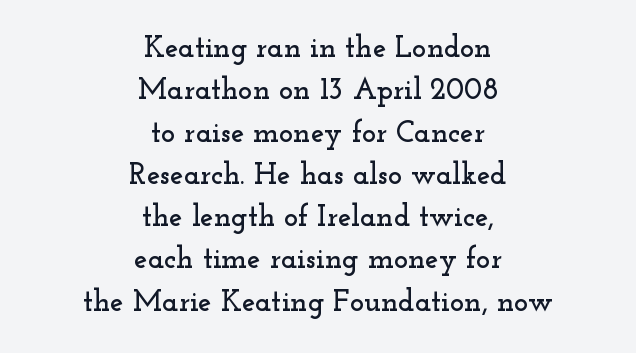
Q: Is the text italic (slanted)? A: No, it is upright.
Q: Is the typeface a serif or a sans-serif typeface? A: Serif.
Q: Is the text underlined? A: No.
Q: How is the paragraph aligned? A: Centered.
Q: Is the spacing between letters normal or unusually wide? A: Normal.
Q: Is the spacing between lines tight, normal or loose? A: Normal.
Q: Width (condensed, normal, or wide)? A: Wide.
Q: Stroke contrast? A: Low.
Q: x-height? A: Small.
Q: Monospaced? A: No.
